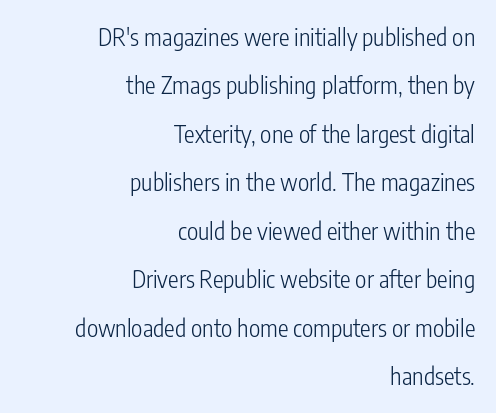
The image shows 24 px text type, upright; set right-aligned, loose line spacing (2.02x), normal letter spacing, not underlined.
